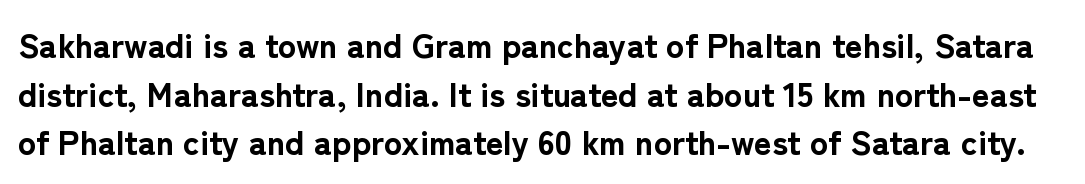
The image shows 34 px bold sans-serif type, upright; set normal line spacing (1.43x), normal letter spacing, not underlined; low stroke contrast and a medium x-height.
